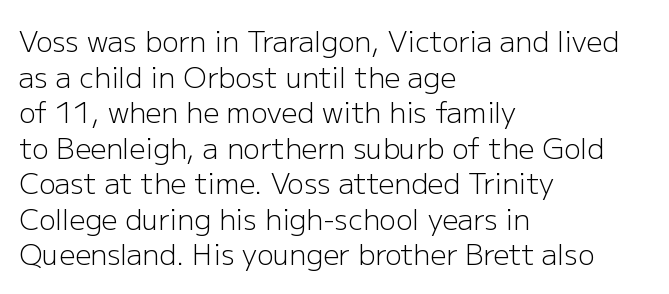
The image shows 28 px light sans-serif type, upright; set left-aligned, normal line spacing (1.27x), normal letter spacing, not underlined; low stroke contrast and a medium x-height.
